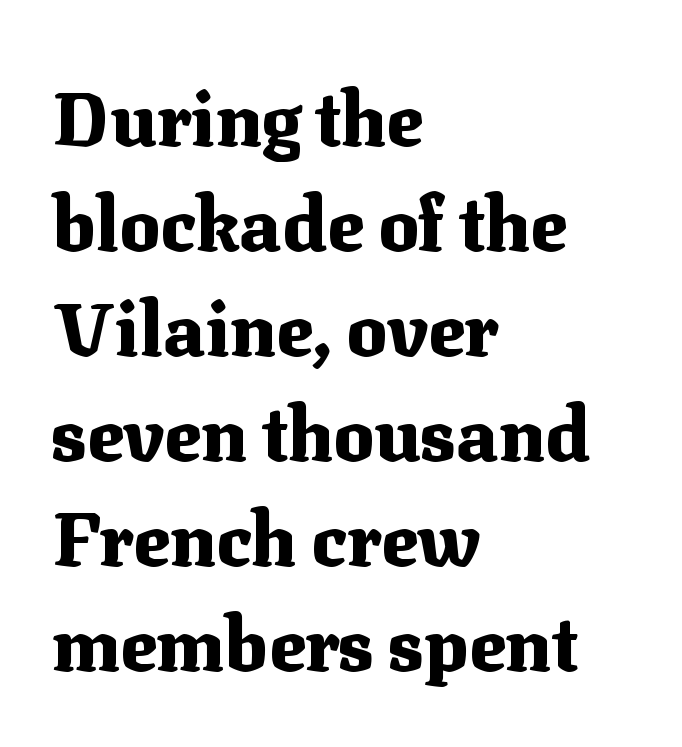
Q: Is the text bold? A: Yes.
Q: Is the text italic (slanted)? A: No, it is upright.
Q: Is the typeface a serif or a sans-serif typeface? A: Serif.
Q: Is the text underlined? A: No.
Q: How is the paragraph aligned? A: Left-aligned.
Q: Is the spacing between letters normal or unusually wide? A: Normal.
Q: Is the spacing between lines tight, normal or loose? A: Normal.
Q: Width (condensed, normal, or wide)? A: Normal.
Q: Stroke contrast? A: Medium.
Q: x-height? A: Medium.
Q: Monospaced? A: No.
